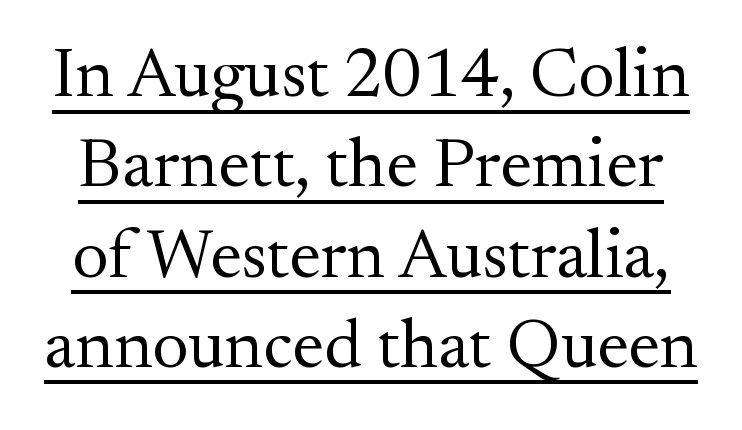
The image shows 70 px regular-weight serif type, upright; set normal line spacing (1.29x), normal letter spacing, underlined; medium stroke contrast and a small x-height.
